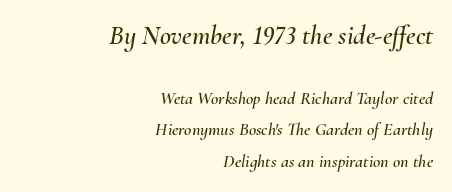
What stands out about the letter spacing? Nothing — it is the standard amount. Slant detected: the letters are inclined. Layout note: lines flush right. Only glyphs here, with clear space below each row. Typesetter's note — upper block bumped up in size, lower block left smaller.
